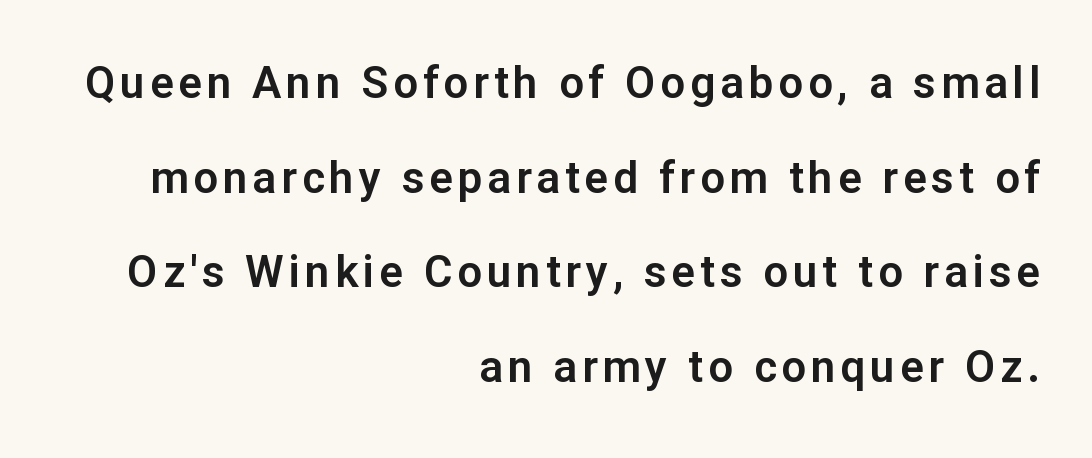
In terms of letterform style, serifs are entirely absent. You can tell it's not italic because the verticals are truly vertical. The zone under the glyphs is completely vacant. Loosely led — the rows are spread out. The rendering anchors every line to the right-hand side. Character widths vary here, with narrow letters taking less room than wide ones.
